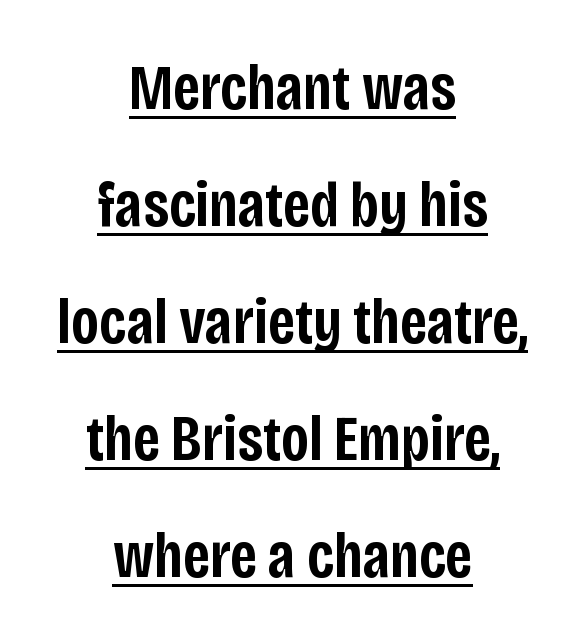
The image shows 65 px semibold, condensed sans-serif type, upright; set centered, line spacing 1.8x, normal letter spacing, underlined; low stroke contrast and a large x-height.
